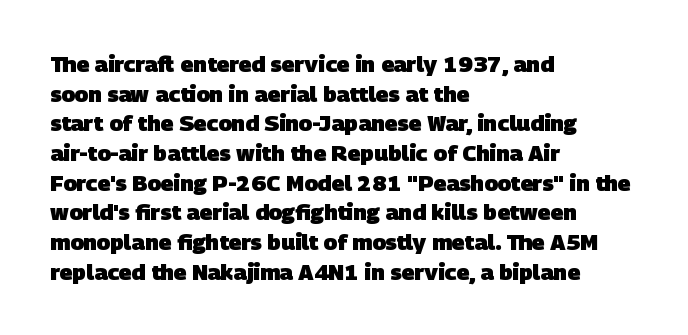
{"bold": "yes", "underline": "no", "align": "left", "line_spacing": "normal", "line_spacing_ratio": 1.35, "letter_spacing": "normal", "letter_spacing_em": 0.0, "glyph_px": 22}
